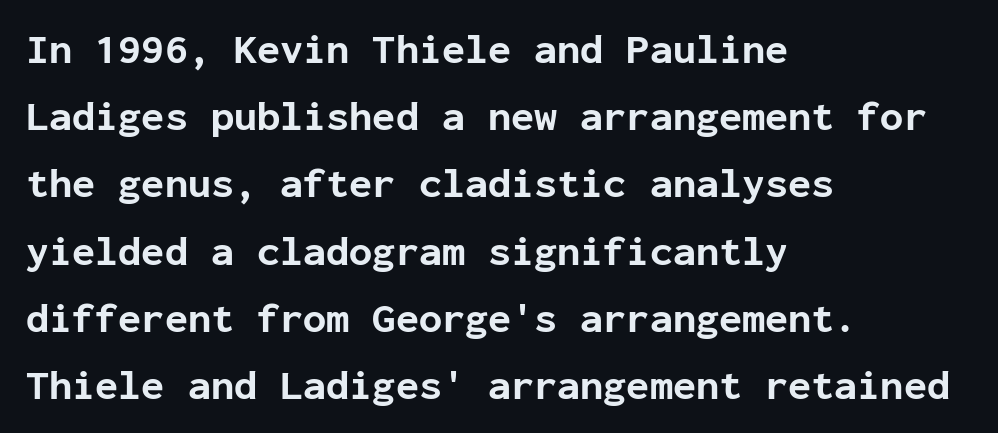
Check under the words: just untouched page. Check where the strokes stop: nothing finishes them off — pure sans. No extra tracking has been applied to these lines. These lines sit exactly where default settings would place them.
